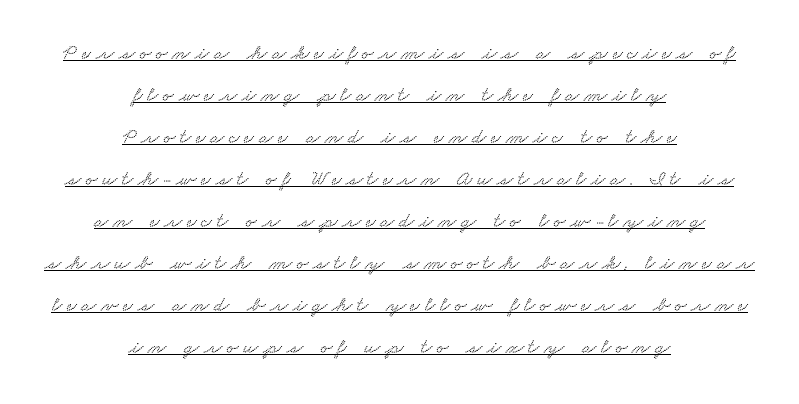
The image shows 21 px text type; set centered, loose line spacing (2.0x), unusually wide letter spacing (+0.23 em), underlined.
